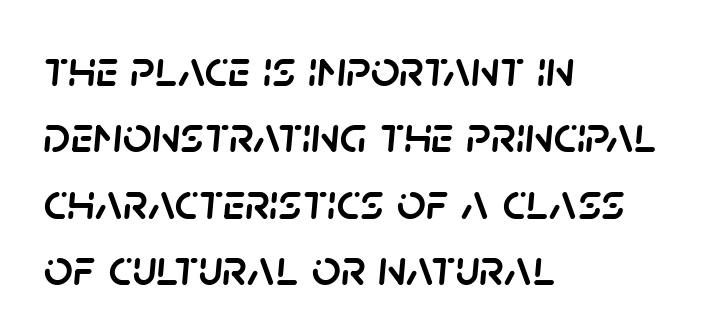
{"italic": "yes", "lean": "right", "slant_degrees": 5, "width": "normal", "stroke_contrast": "low", "x_height": "large", "monospaced": "no", "underline": "no", "align": "left", "line_spacing": "normal", "line_spacing_ratio": 1.3, "letter_spacing": "normal", "letter_spacing_em": 0.0, "glyph_px": 51}
